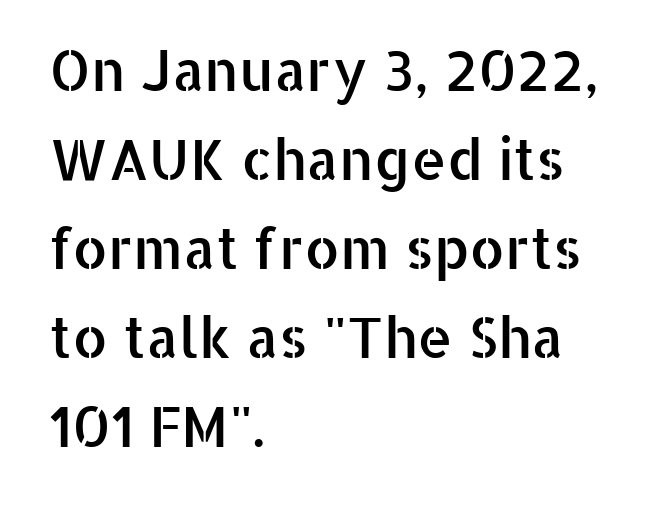
Q: Is the text italic (slanted)? A: No, it is upright.
Q: Is the typeface a serif or a sans-serif typeface? A: Sans-serif.
Q: Is the text underlined? A: No.
Q: How is the paragraph aligned? A: Left-aligned.
Q: Is the spacing between letters normal or unusually wide? A: Normal.
Q: Is the spacing between lines tight, normal or loose? A: Normal.
Q: Width (condensed, normal, or wide)? A: Normal.
Q: Stroke contrast? A: Low.
Q: x-height? A: Medium.
Q: Monospaced? A: No.
